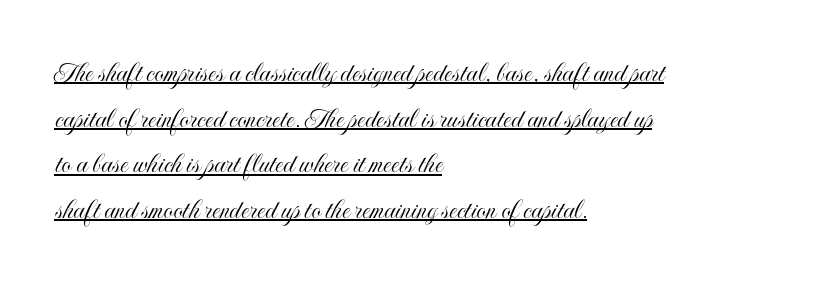
Q: Is the text italic (slanted)? A: Yes.
Q: Is the text underlined? A: Yes.
Q: How is the paragraph aligned? A: Left-aligned.
Q: Is the spacing between letters normal or unusually wide? A: Normal.
Q: Is the spacing between lines tight, normal or loose? A: Normal.
Q: Width (condensed, normal, or wide)? A: Condensed.
Q: x-height? A: Small.
Q: Monospaced? A: No.
